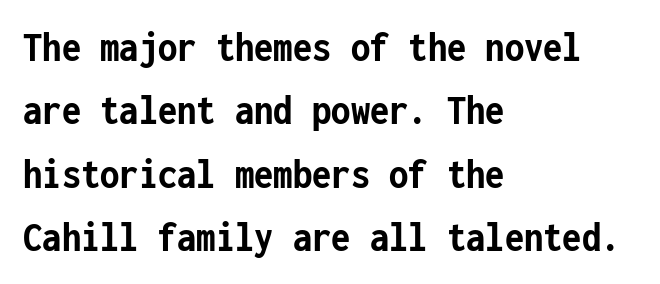
Q: Is the text bold? A: Yes.
Q: Is the text italic (slanted)? A: No, it is upright.
Q: Is the typeface a serif or a sans-serif typeface? A: Sans-serif.
Q: Is the text underlined? A: No.
Q: How is the paragraph aligned? A: Left-aligned.
Q: Is the spacing between letters normal or unusually wide? A: Normal.
Q: Is the spacing between lines tight, normal or loose? A: Normal.
Q: Width (condensed, normal, or wide)? A: Condensed.
Q: Stroke contrast? A: Low.
Q: x-height? A: Medium.
Q: Monospaced? A: Yes.
